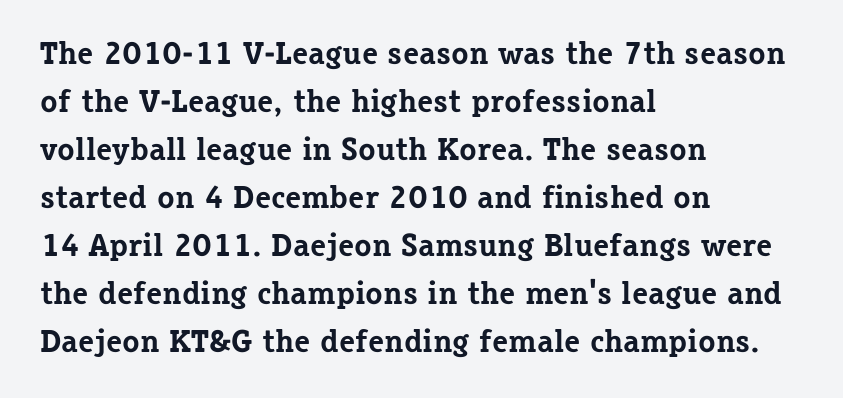
Q: Is the text bold? A: Yes.
Q: Is the text italic (slanted)? A: No, it is upright.
Q: Is the typeface a serif or a sans-serif typeface? A: Serif.
Q: Is the text underlined? A: No.
Q: How is the paragraph aligned? A: Left-aligned.
Q: Is the spacing between letters normal or unusually wide? A: Normal.
Q: Is the spacing between lines tight, normal or loose? A: Normal.
Q: Width (condensed, normal, or wide)? A: Normal.
Q: Stroke contrast? A: Low.
Q: x-height? A: Medium.
Q: Monospaced? A: No.
